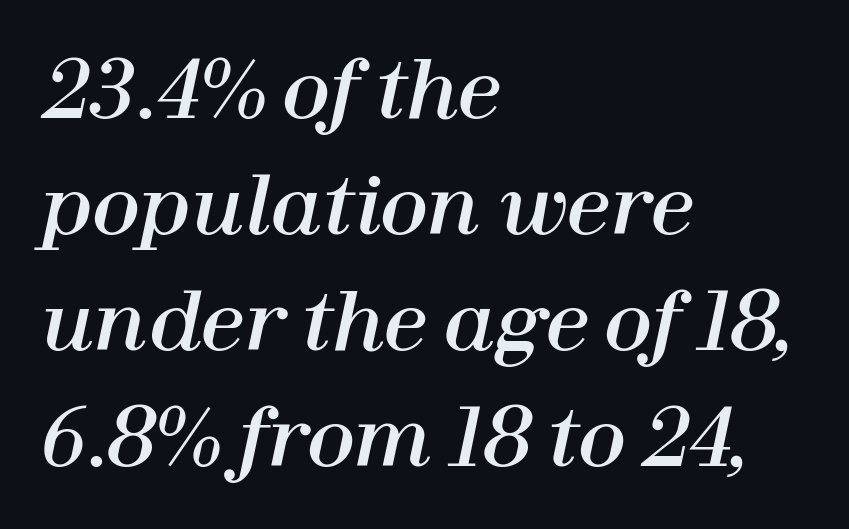
The image shows 79 px text type, italic (leaning right); set left-aligned, normal line spacing (1.47x), normal letter spacing, not underlined; high stroke contrast and a medium x-height.
